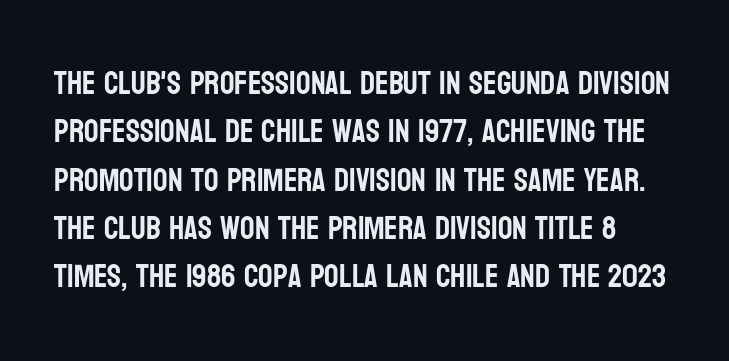
The image shows 32 px condensed sans-serif type, upright; set normal line spacing (1.51x), normal letter spacing, not underlined; low stroke contrast and a large x-height.
